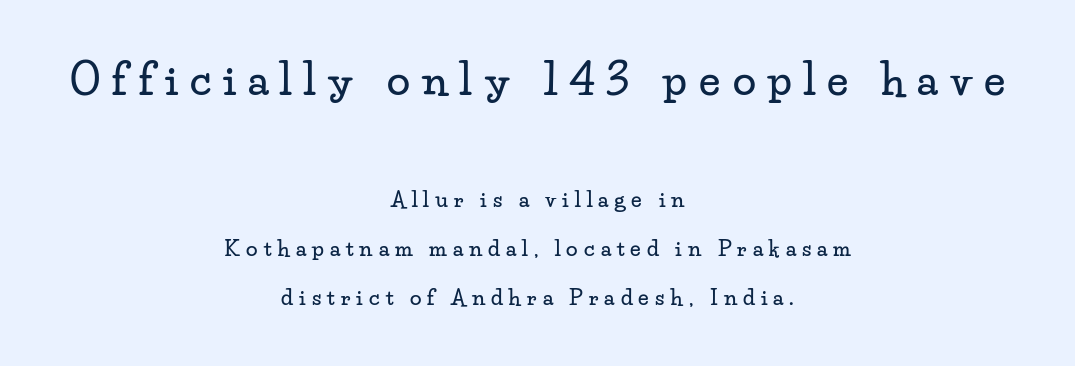
Q: Is the text italic (slanted)? A: No, it is upright.
Q: Is the typeface a serif or a sans-serif typeface? A: Serif.
Q: Is the text underlined? A: No.
Q: How is the paragraph aligned? A: Centered.
Q: Is the spacing between letters normal or unusually wide? A: Unusually wide.
Q: Is the spacing between lines tight, normal or loose? A: Loose.
Q: Which block of text is set in a larger size, the first (top) or the second (bottom)? A: The first (top) one.
Q: Width (condensed, normal, or wide)? A: Wide.
Q: Stroke contrast? A: Low.
Q: x-height? A: Small.
Q: Monospaced? A: No.
